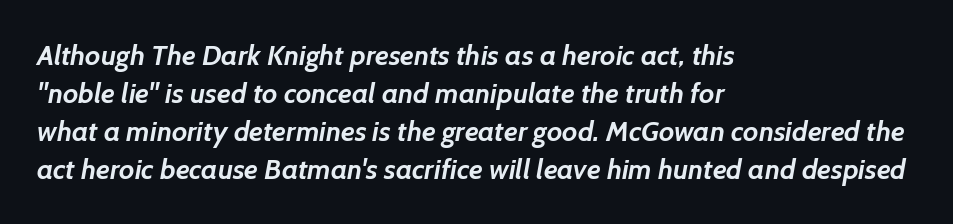
The image shows 28 px semibold sans-serif type; set left-aligned, normal line spacing (1.36x), normal letter spacing, not underlined; low stroke contrast and a medium x-height.
